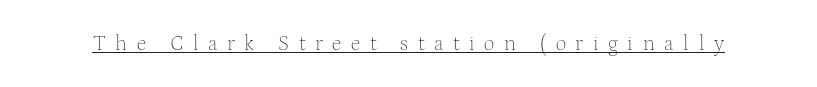
Q: Is the text bold? A: No.
Q: Is the text italic (slanted)? A: No, it is upright.
Q: Is the text underlined? A: Yes.
Q: Is the spacing between letters normal or unusually wide? A: Unusually wide.
